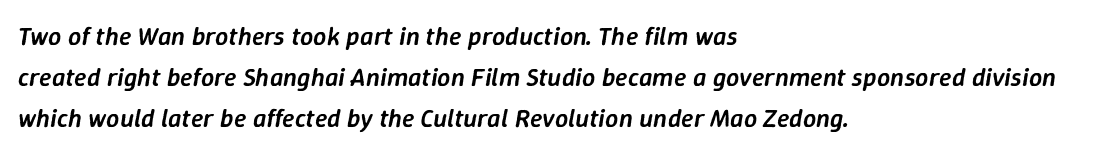
The image shows 26 px text type, italic (leaning right); set left-aligned, normal line spacing (1.58x), normal letter spacing, not underlined.
